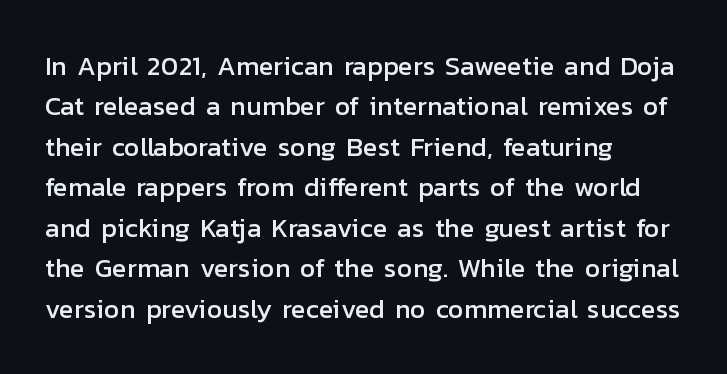
Q: Is the text italic (slanted)? A: No, it is upright.
Q: Is the text underlined? A: No.
Q: How is the paragraph aligned? A: Left-aligned.
Q: Is the spacing between letters normal or unusually wide? A: Normal.
Q: Is the spacing between lines tight, normal or loose? A: Normal.
